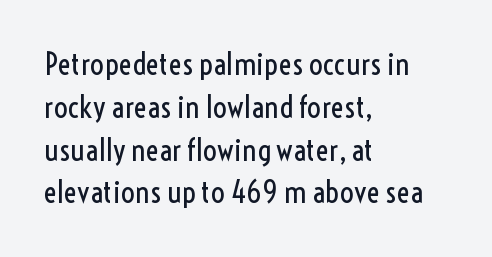
{"serif": "no", "italic": "no", "bold": "no", "weight": "regular", "width": "condensed", "x_height": "medium", "monospaced": "no", "underline": "no", "align": "left", "line_spacing": "normal", "line_spacing_ratio": 1.38, "letter_spacing": "normal", "letter_spacing_em": 0.0, "glyph_px": 31}
